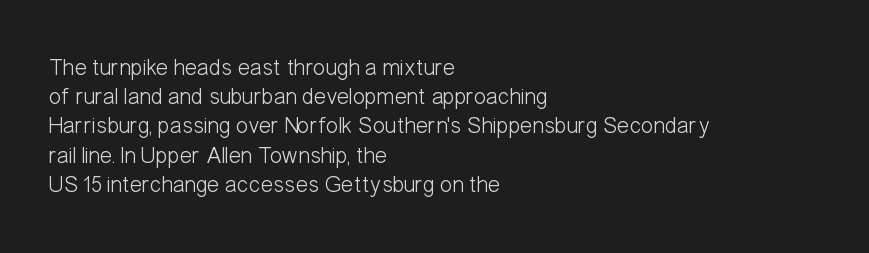
The image shows 23 px text type, upright; set left-aligned, normal line spacing (1.27x), normal letter spacing, not underlined.
